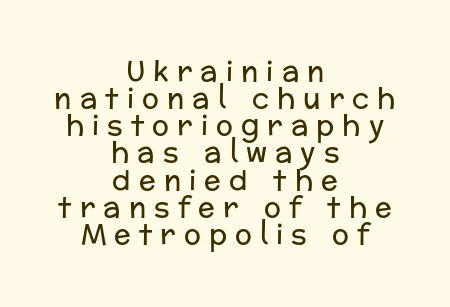
The image shows 28 px regular-weight sans-serif type, upright; set centered, tight line spacing (0.97x), unusually wide letter spacing (+0.29 em), not underlined; low stroke contrast and a medium x-height.
